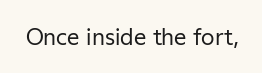
{"italic": "no", "bold": "no", "underline": "no", "letter_spacing": "normal", "letter_spacing_em": 0.0, "glyph_px": 22}
